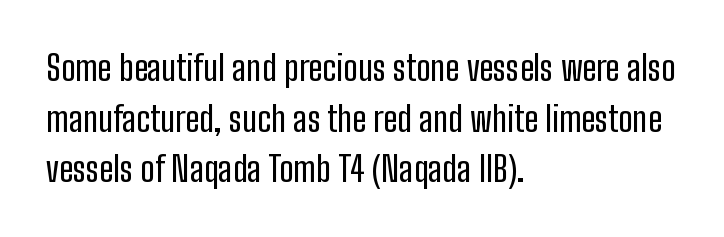
Q: Is the text italic (slanted)? A: No, it is upright.
Q: Is the typeface a serif or a sans-serif typeface? A: Sans-serif.
Q: Is the text underlined? A: No.
Q: How is the paragraph aligned? A: Left-aligned.
Q: Is the spacing between letters normal or unusually wide? A: Normal.
Q: Is the spacing between lines tight, normal or loose? A: Normal.
Q: Width (condensed, normal, or wide)? A: Condensed.
Q: Stroke contrast? A: Low.
Q: x-height? A: Medium.
Q: Monospaced? A: No.
